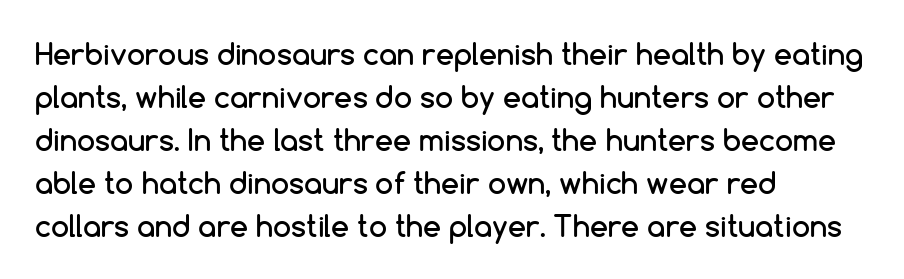
Q: Is the text italic (slanted)? A: No, it is upright.
Q: Is the typeface a serif or a sans-serif typeface? A: Sans-serif.
Q: Is the text underlined? A: No.
Q: How is the paragraph aligned? A: Left-aligned.
Q: Is the spacing between letters normal or unusually wide? A: Normal.
Q: Is the spacing between lines tight, normal or loose? A: Normal.
Q: Width (condensed, normal, or wide)? A: Normal.
Q: Stroke contrast? A: Low.
Q: x-height? A: Medium.
Q: Monospaced? A: No.
